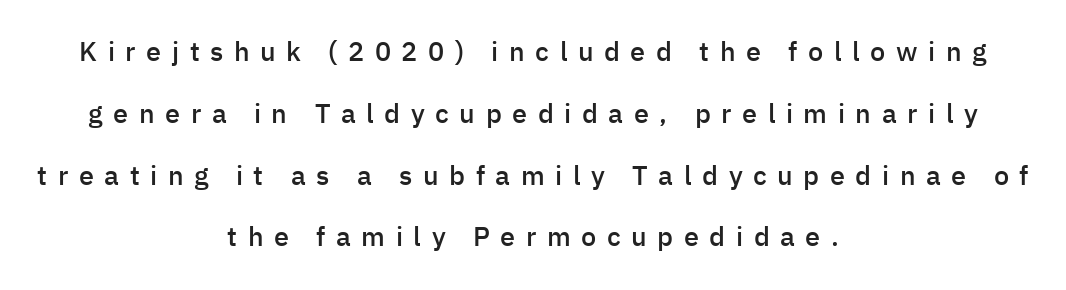
The image shows 27 px text type, upright; set centered, loose line spacing (2.29x), unusually wide letter spacing (+0.39 em), not underlined.
